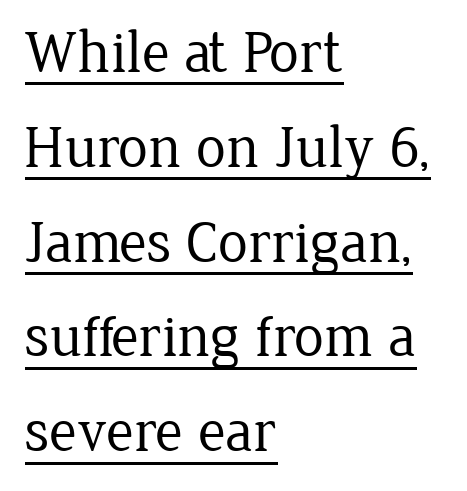
The image shows 60 px regular-weight serif type, upright; set left-aligned, normal line spacing (1.58x), normal letter spacing, underlined; low stroke contrast and a medium x-height.
